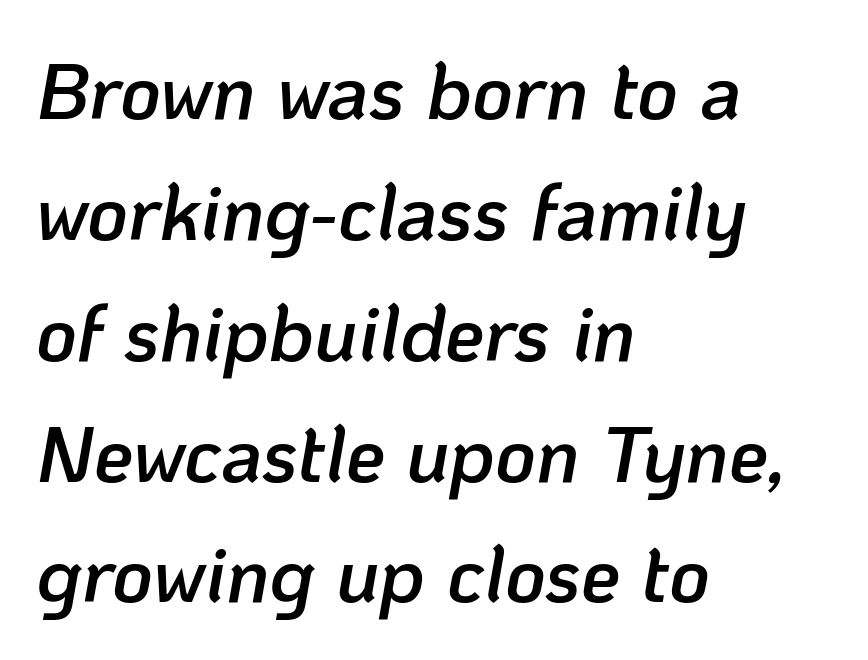
{"italic": "yes", "lean": "right", "slant_degrees": 10, "bold": "semi", "weight": "semibold", "width": "normal", "stroke_contrast": "low", "x_height": "medium", "monospaced": "no", "underline": "no", "align": "left", "line_spacing": "normal", "line_spacing_ratio": 1.53, "letter_spacing": "normal", "letter_spacing_em": 0.0, "glyph_px": 79}
